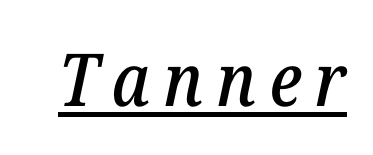
The image shows 73 px serif type, italic (leaning right); set underlined; low stroke contrast and a medium x-height.
